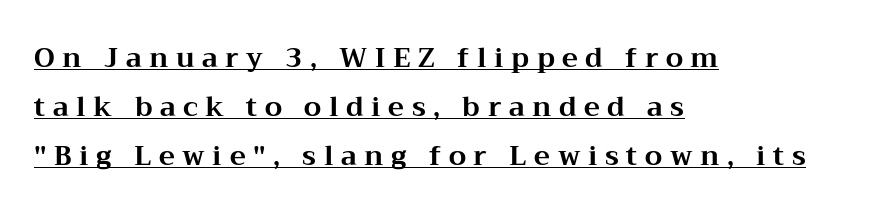
This is roman type, the default non-slanted kind. A typesetter would call this heavily tracked-out type. Has an underline been added? It has. Alignment: flush left. Heft: maximum for text — a bold.
